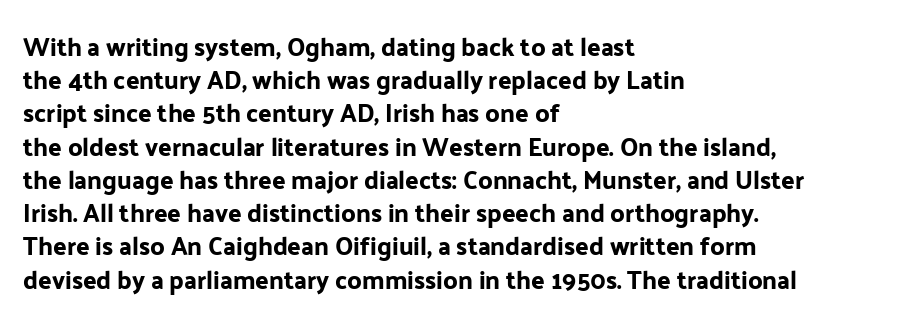
The image shows 25 px text type, upright; set left-aligned, normal line spacing (1.33x), normal letter spacing, not underlined.
